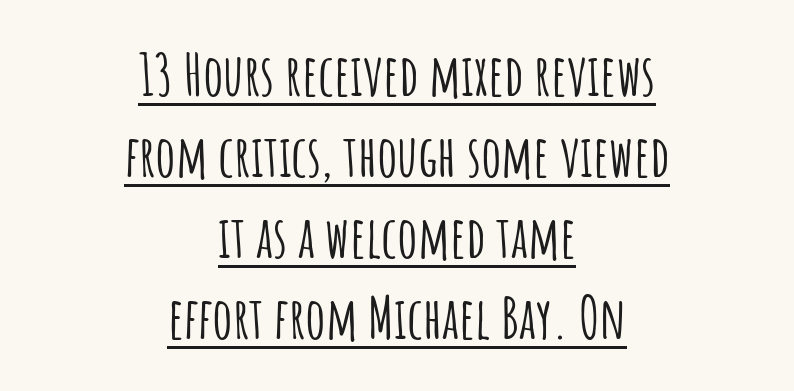
The image shows 57 px condensed sans-serif type, upright; set centered, normal line spacing (1.42x), normal letter spacing, underlined; low stroke contrast and a large x-height.
